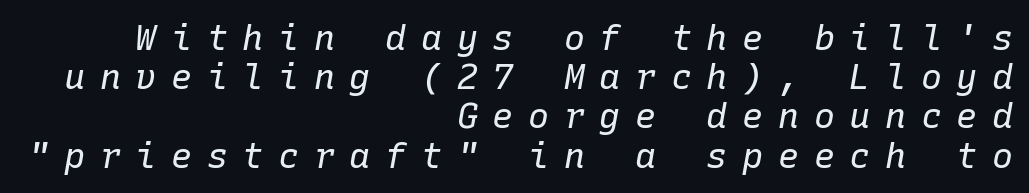
The image shows 35 px regular-weight type, italic (leaning right), monospaced; set right-aligned, tight line spacing (1.12x), unusually wide letter spacing (+0.42 em), not underlined; low stroke contrast and a medium x-height.
